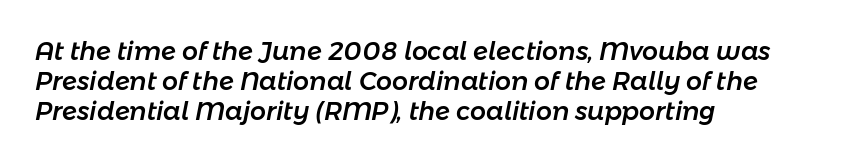
The image shows 25 px text type, italic (leaning right); set left-aligned, line spacing 1.21x, normal letter spacing, not underlined.
